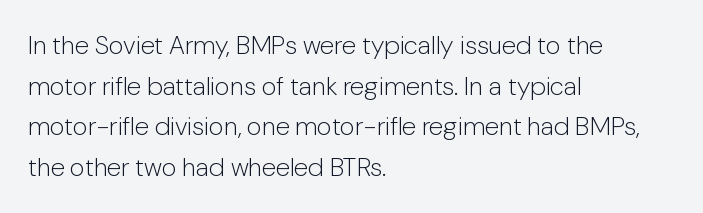
The image shows 26 px text type, upright; set left-aligned, normal line spacing (1.56x), normal letter spacing, not underlined.
